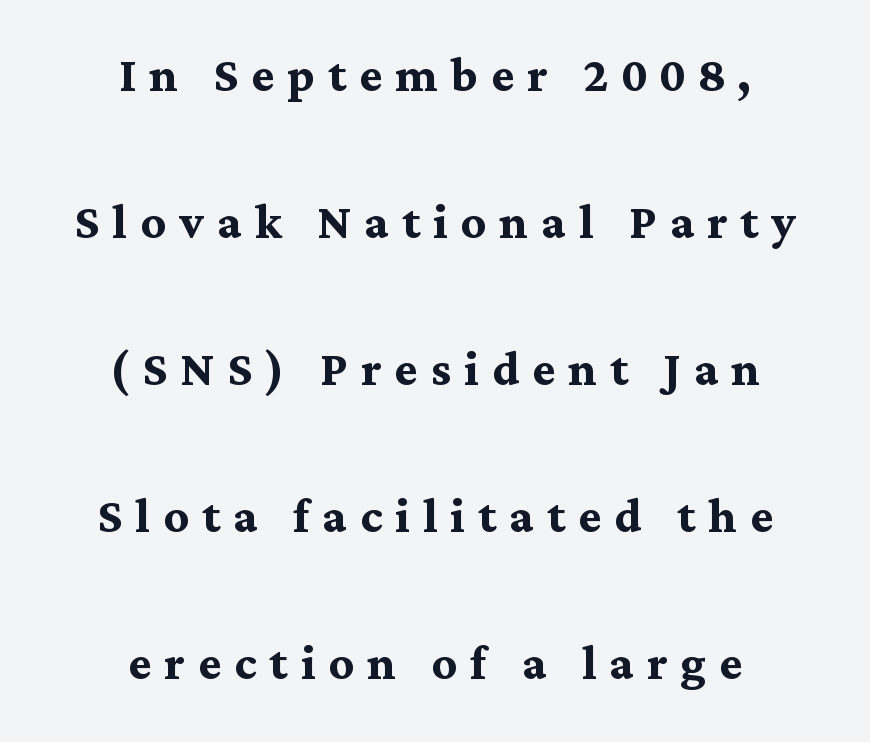
The image shows 62 px semibold serif type, upright; set centered, loose line spacing (2.37x), unusually wide letter spacing (+0.21 em), not underlined; medium stroke contrast and a medium x-height.
